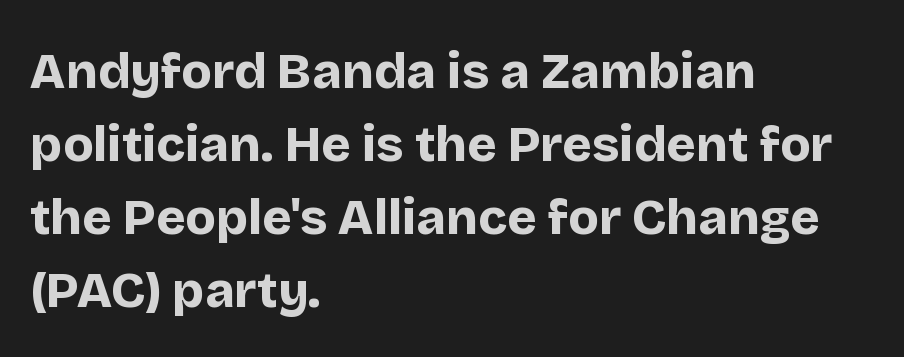
Q: Is the text bold? A: Yes.
Q: Is the text italic (slanted)? A: No, it is upright.
Q: Is the typeface a serif or a sans-serif typeface? A: Sans-serif.
Q: Is the text underlined? A: No.
Q: How is the paragraph aligned? A: Left-aligned.
Q: Is the spacing between letters normal or unusually wide? A: Normal.
Q: Is the spacing between lines tight, normal or loose? A: Normal.
Q: Width (condensed, normal, or wide)? A: Normal.
Q: Stroke contrast? A: Low.
Q: x-height? A: Large.
Q: Monospaced? A: No.
